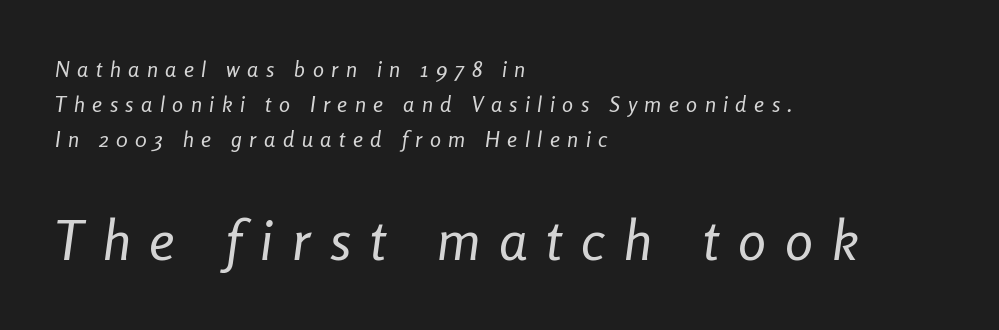
Q: Is the text bold? A: No.
Q: Is the text italic (slanted)? A: Yes, it leans right by about 8 degrees.
Q: Is the text underlined? A: No.
Q: How is the paragraph aligned? A: Left-aligned.
Q: Is the spacing between letters normal or unusually wide? A: Unusually wide.
Q: Is the spacing between lines tight, normal or loose? A: Normal.
Q: Which block of text is set in a larger size, the first (top) or the second (bottom)? A: The second (bottom) one.
Q: Width (condensed, normal, or wide)? A: Condensed.
Q: Stroke contrast? A: Low.
Q: x-height? A: Medium.
Q: Monospaced? A: No.
